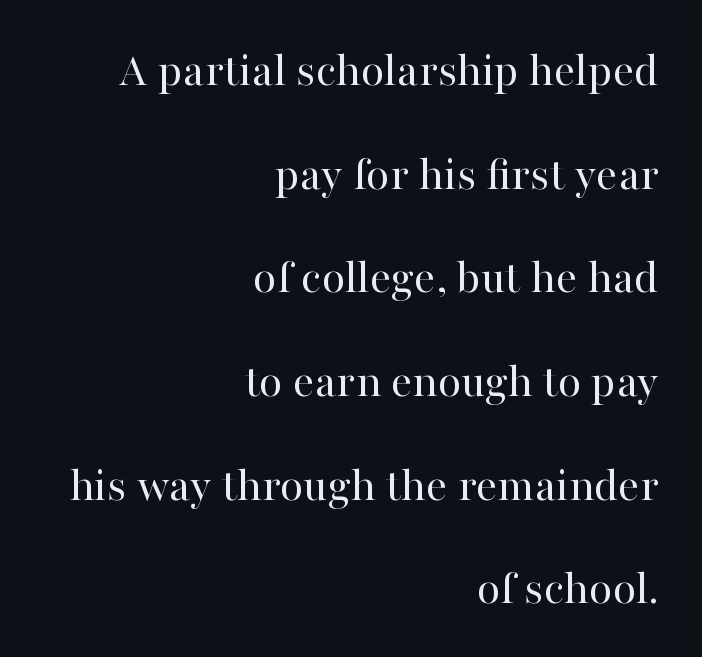
Q: Is the text bold? A: No.
Q: Is the text italic (slanted)? A: No, it is upright.
Q: Is the typeface a serif or a sans-serif typeface? A: Serif.
Q: Is the text underlined? A: No.
Q: How is the paragraph aligned? A: Right-aligned.
Q: Is the spacing between letters normal or unusually wide? A: Normal.
Q: Is the spacing between lines tight, normal or loose? A: Loose.
Q: Width (condensed, normal, or wide)? A: Normal.
Q: Stroke contrast? A: High.
Q: x-height? A: Medium.
Q: Monospaced? A: No.
